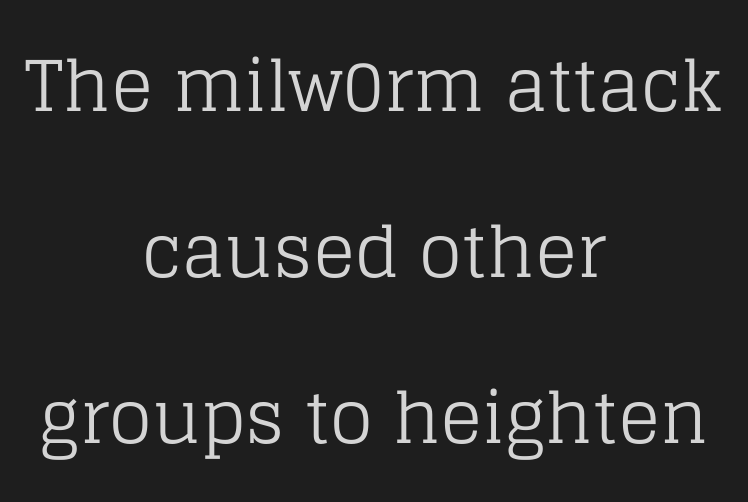
Q: Is the text bold? A: No.
Q: Is the text italic (slanted)? A: No, it is upright.
Q: Is the typeface a serif or a sans-serif typeface? A: Serif.
Q: Is the text underlined? A: No.
Q: How is the paragraph aligned? A: Centered.
Q: Is the spacing between letters normal or unusually wide? A: Normal.
Q: Is the spacing between lines tight, normal or loose? A: Loose.
Q: Width (condensed, normal, or wide)? A: Normal.
Q: Stroke contrast? A: Low.
Q: x-height? A: Large.
Q: Monospaced? A: No.
